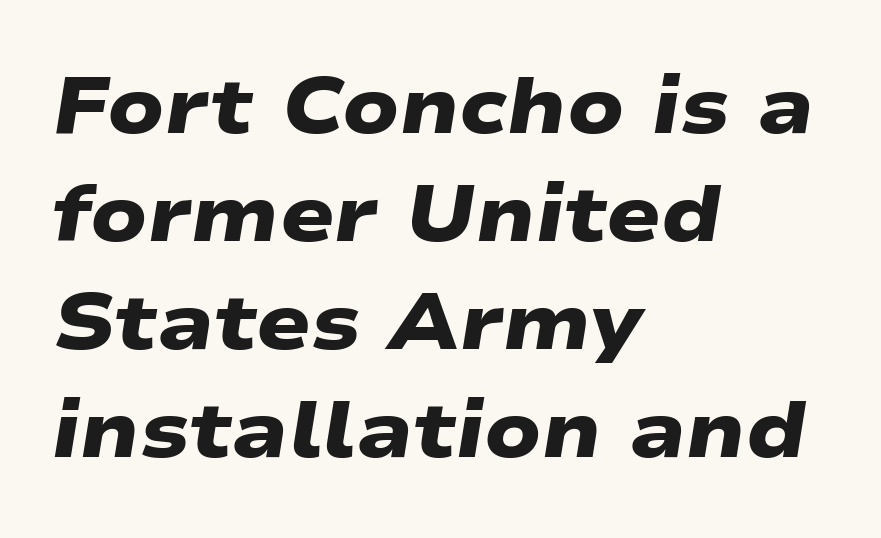
The image shows 80 px heavy, wide sans-serif type; set left-aligned, normal line spacing (1.35x), normal letter spacing, not underlined; low stroke contrast and a medium x-height.
